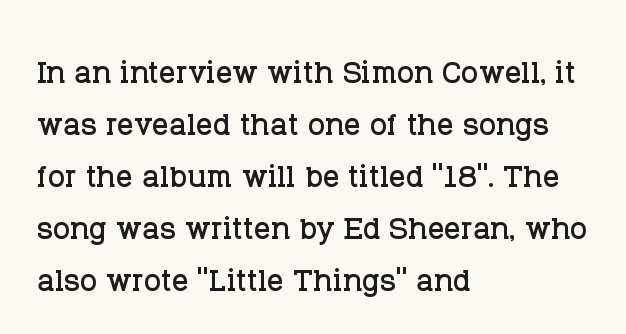
The image shows 41 px serif type, upright; set left-aligned, normal line spacing (1.27x), normal letter spacing, not underlined; low stroke contrast and a large x-height.
